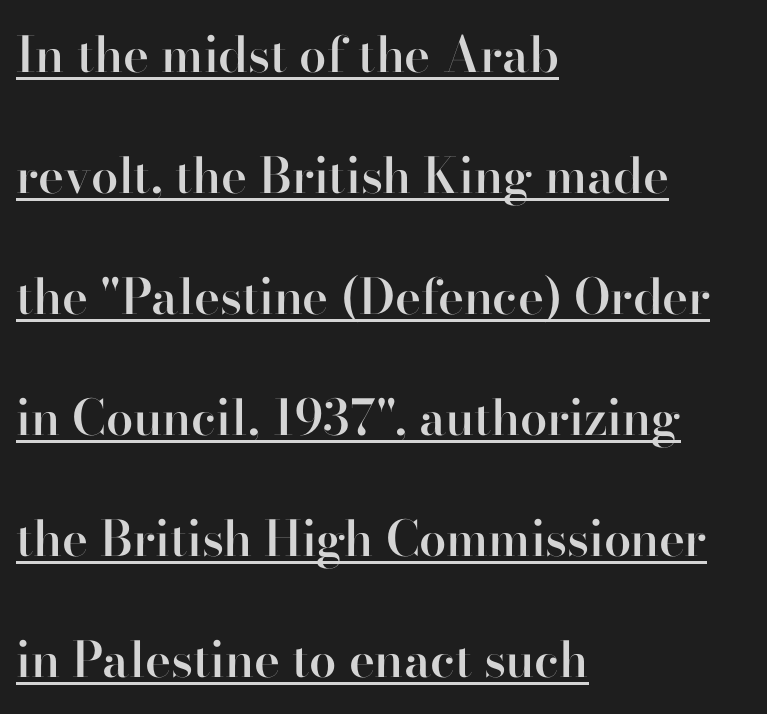
The image shows 49 px semibold serif type, upright; set left-aligned, loose line spacing (2.47x), normal letter spacing, underlined; high stroke contrast and a small x-height.
